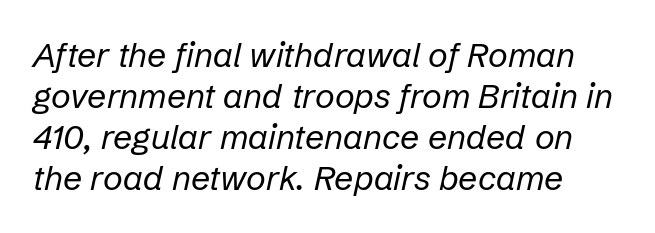
The image shows 34 px regular-weight type, italic (leaning right); set line spacing 1.21x, normal letter spacing, not underlined; low stroke contrast and a medium x-height.
